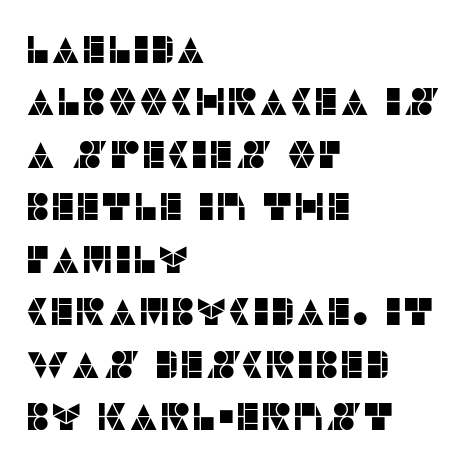
Q: Is the text italic (slanted)? A: No, it is upright.
Q: Is the typeface a serif or a sans-serif typeface? A: Sans-serif.
Q: Is the text underlined? A: No.
Q: How is the paragraph aligned? A: Left-aligned.
Q: Is the spacing between letters normal or unusually wide? A: Normal.
Q: Is the spacing between lines tight, normal or loose? A: Normal.
Q: Width (condensed, normal, or wide)? A: Normal.
Q: Stroke contrast? A: Low.
Q: x-height? A: Large.
Q: Monospaced? A: No.
